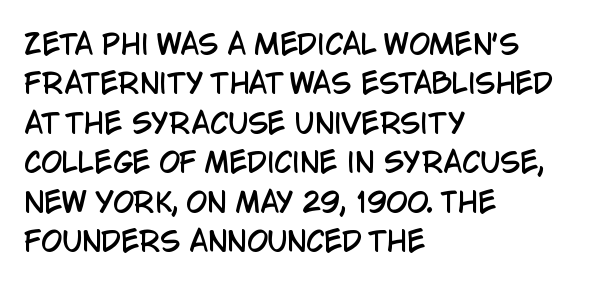
Q: Is the text italic (slanted)? A: No, it is upright.
Q: Is the text underlined? A: No.
Q: How is the paragraph aligned? A: Left-aligned.
Q: Is the spacing between letters normal or unusually wide? A: Normal.
Q: Is the spacing between lines tight, normal or loose? A: Normal.
